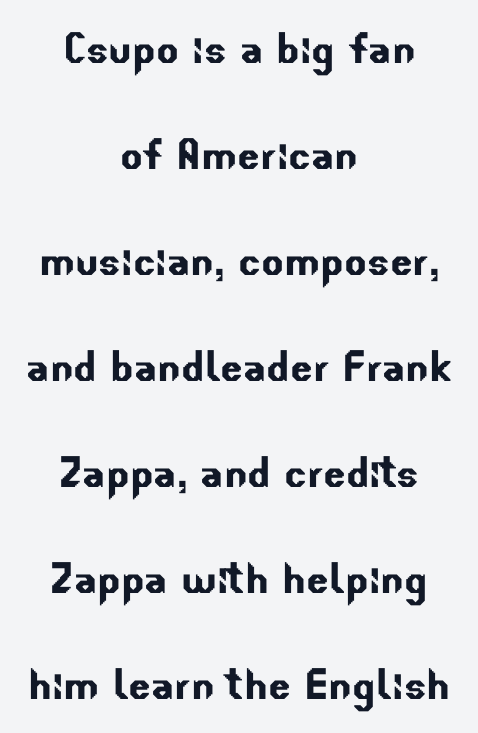
Q: Is the typeface a serif or a sans-serif typeface? A: Sans-serif.
Q: Is the text underlined? A: No.
Q: How is the paragraph aligned? A: Centered.
Q: Is the spacing between letters normal or unusually wide? A: Normal.
Q: Is the spacing between lines tight, normal or loose? A: Loose.
Q: Width (condensed, normal, or wide)? A: Normal.
Q: Stroke contrast? A: Low.
Q: x-height? A: Small.
Q: Monospaced? A: No.
